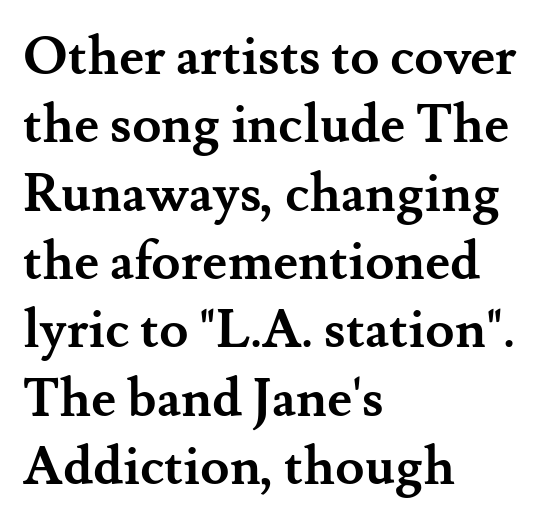
Are there feet on the stems? There are — it's a serif. Normally led — the rows are evenly, conventionally spaced. Line starts are locked; line ends wander. Lines of text with bare space underneath.
